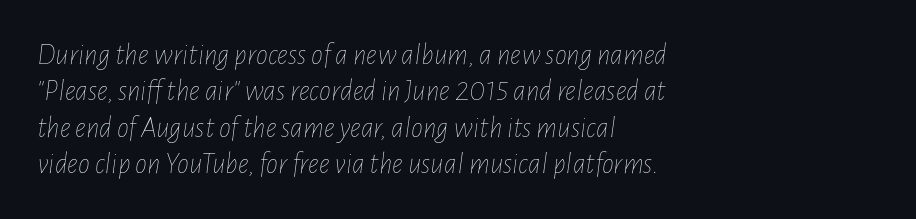
The rendering uses natural spacing where letterforms have individual widths. Spacing between characters is what you'd get straight out of the box. Notice how the stems are inclined rather than vertical — that's the hallmark of italics. A classic flush-left, rag-right setting is used for this passage. Each row of text sits above clean, open space.
